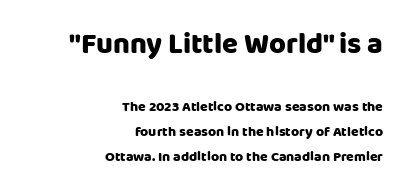
Caption: upper text group enlarged, lower text group reduced. Unlike italic type, these characters show no tilt at all. What kind of face is this? One without serifs — a sans. The letterforms sit shoulder to shoulder at normal distance. Line endings align vertically; line beginnings do not. A typesetter would call this proportional, since set widths differ per character.
